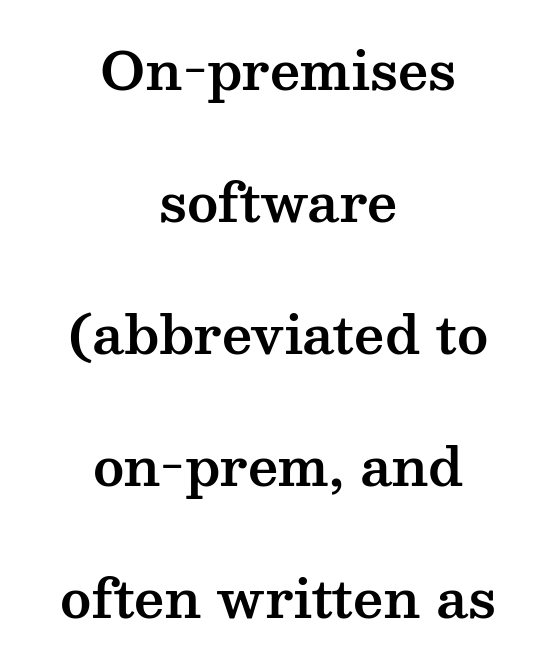
The image shows 53 px wide serif type, upright; set centered, loose line spacing (2.49x), normal letter spacing, not underlined; medium stroke contrast and a medium x-height.
